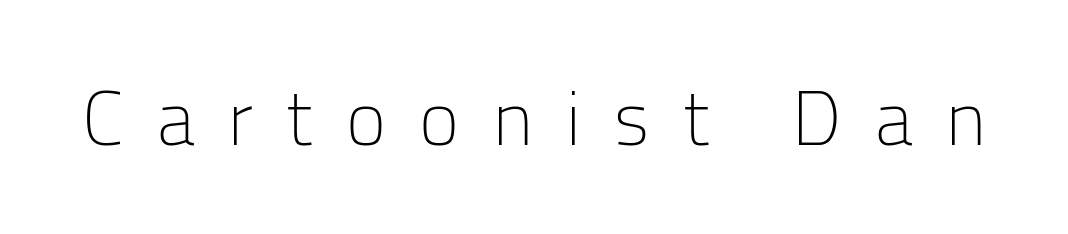
Q: Is the text bold? A: No.
Q: Is the text italic (slanted)? A: No, it is upright.
Q: Is the typeface a serif or a sans-serif typeface? A: Sans-serif.
Q: Is the text underlined? A: No.
Q: Is the spacing between letters normal or unusually wide? A: Unusually wide.
Q: Width (condensed, normal, or wide)? A: Normal.
Q: Stroke contrast? A: Low.
Q: x-height? A: Medium.
Q: Monospaced? A: No.
